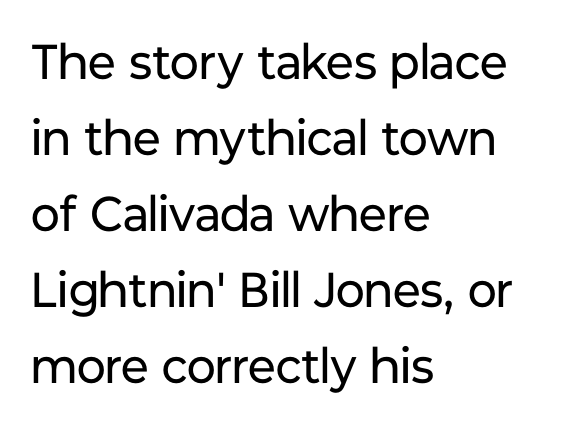
The image shows 49 px regular-weight sans-serif type, upright; set left-aligned, normal line spacing (1.55x), normal letter spacing, not underlined; low stroke contrast and a medium x-height.
